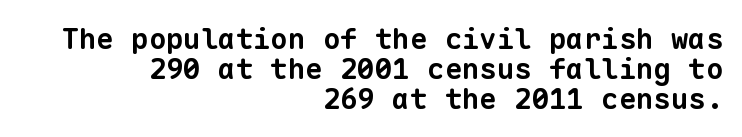
The image shows 29 px bold sans-serif type, monospaced; set right-aligned, tight line spacing (1.03x), normal letter spacing, not underlined; low stroke contrast and a medium x-height.
